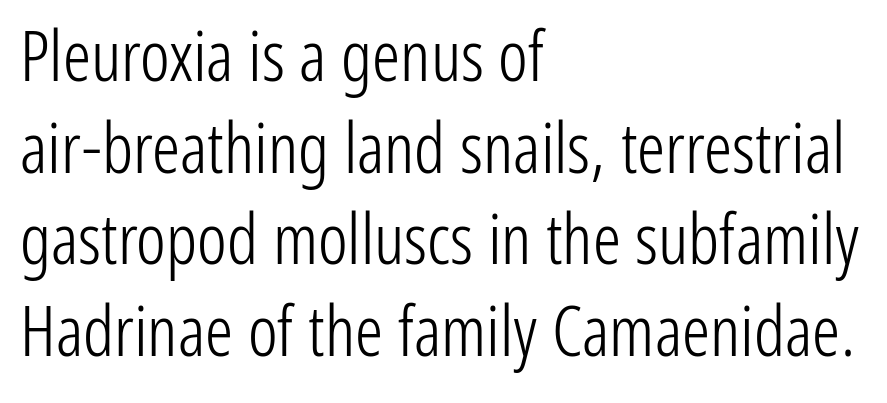
Serifs: no, the terminals of the letterforms are clean. The gap between lines stays unmarked. Every character sits straight up, as roman type does. Leading matches the norm, producing a regular column. Tracking here is standard; glyphs follow each other at the usual distance.
